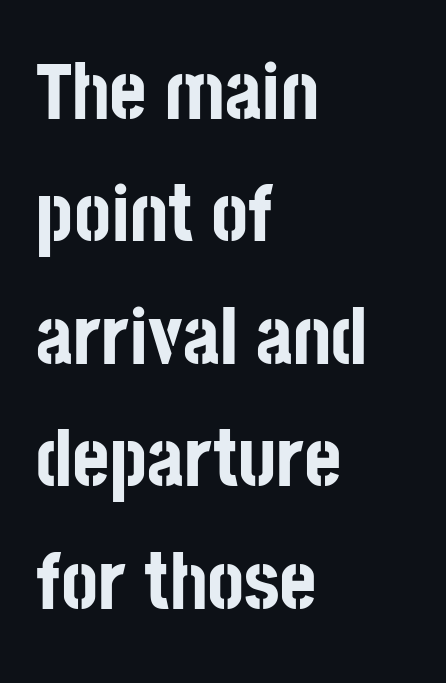
Q: Is the text bold? A: Yes.
Q: Is the text italic (slanted)? A: No, it is upright.
Q: Is the typeface a serif or a sans-serif typeface? A: Sans-serif.
Q: Is the text underlined? A: No.
Q: How is the paragraph aligned? A: Left-aligned.
Q: Is the spacing between letters normal or unusually wide? A: Normal.
Q: Is the spacing between lines tight, normal or loose? A: Normal.
Q: Width (condensed, normal, or wide)? A: Condensed.
Q: Stroke contrast? A: Low.
Q: x-height? A: Large.
Q: Monospaced? A: No.
